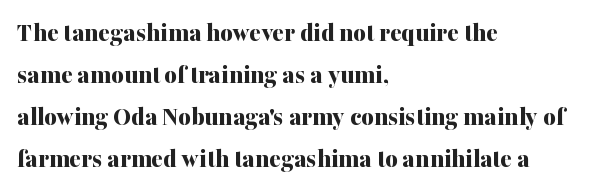
The image shows 27 px bold type, upright; set left-aligned, normal line spacing (1.56x), normal letter spacing, not underlined.
